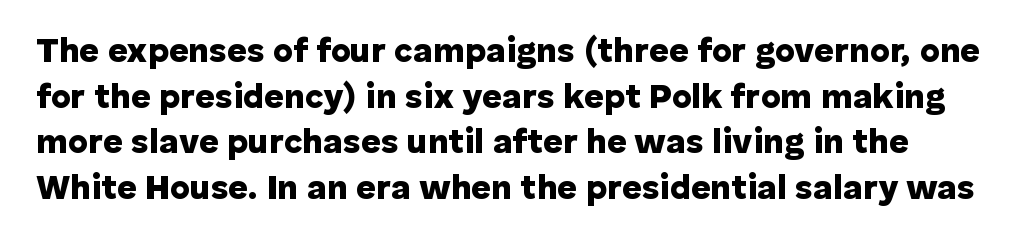
Q: Is the text bold? A: Yes.
Q: Is the text italic (slanted)? A: No, it is upright.
Q: Is the typeface a serif or a sans-serif typeface? A: Sans-serif.
Q: Is the text underlined? A: No.
Q: Is the spacing between letters normal or unusually wide? A: Normal.
Q: Is the spacing between lines tight, normal or loose? A: Normal.
Q: Width (condensed, normal, or wide)? A: Normal.
Q: Stroke contrast? A: Low.
Q: x-height? A: Medium.
Q: Monospaced? A: No.
